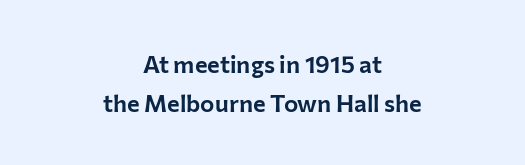
The image shows 24 px text type, upright; set centered, normal line spacing (1.61x), normal letter spacing, not underlined.
